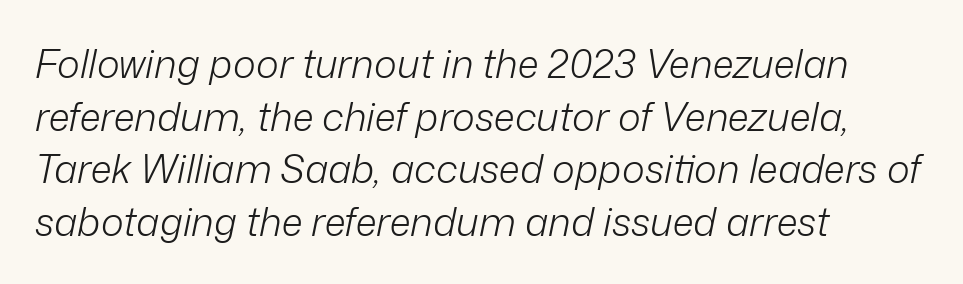
{"italic": "yes", "lean": "right", "slant_degrees": 12, "bold": "no", "weight": "light", "width": "normal", "stroke_contrast": "low", "x_height": "medium", "monospaced": "no", "underline": "no", "align": "left", "line_spacing": "normal", "line_spacing_ratio": 1.35, "letter_spacing": "normal", "letter_spacing_em": 0.0, "glyph_px": 39}
